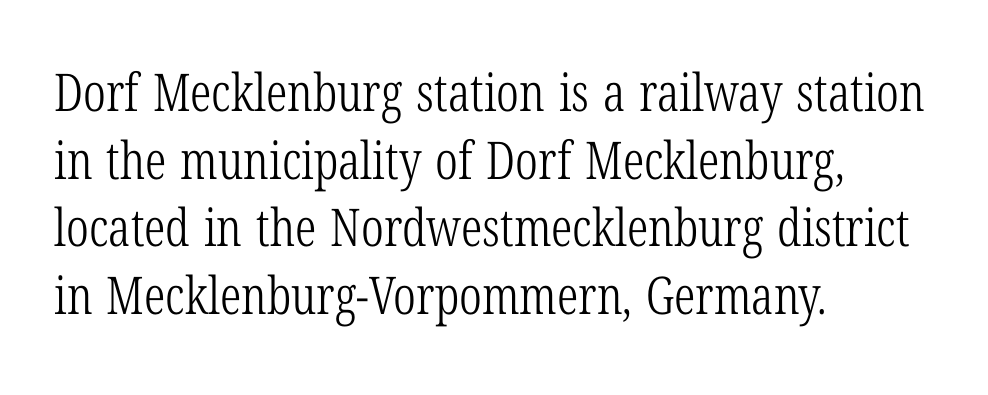
Honestly, the row spacing looks completely unremarkable. Every character sits straight up, as roman type does. A serif font was chosen for this passage. Has an underline been added? It has not. Do the characters align in a grid? No, the font is proportional.
